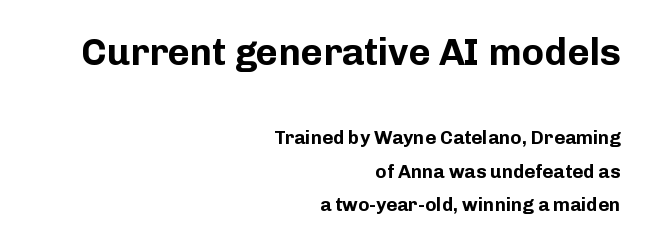
{"serif": "no", "italic": "no", "bold": "yes", "weight": "bold", "width": "normal", "stroke_contrast": "low", "x_height": "medium", "monospaced": "no", "underline": "no", "align": "right", "line_spacing_ratio": 1.76, "letter_spacing": "normal", "letter_spacing_em": 0.0, "larger_block": "first", "size_ratio": 2.0, "glyph_px": 38}
